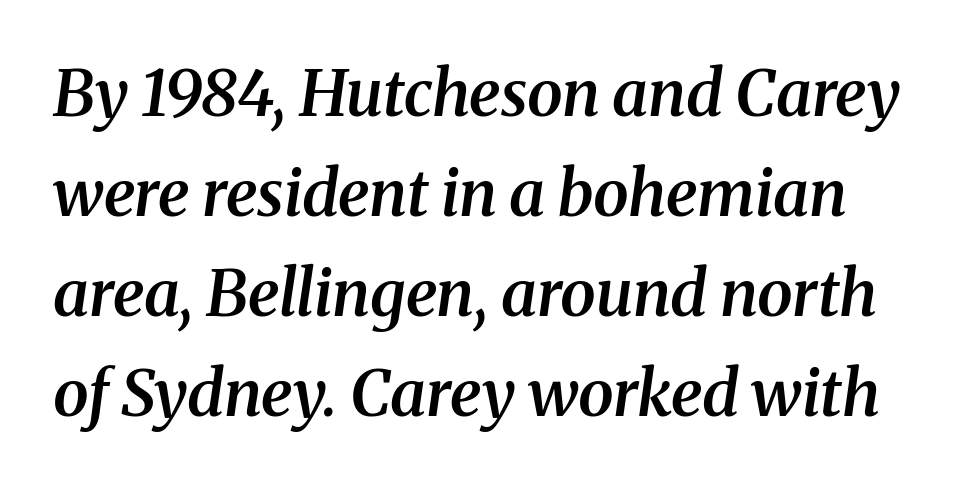
The image shows 64 px semibold serif type, italic (leaning right); set normal line spacing (1.56x), normal letter spacing, not underlined; medium stroke contrast and a medium x-height.
